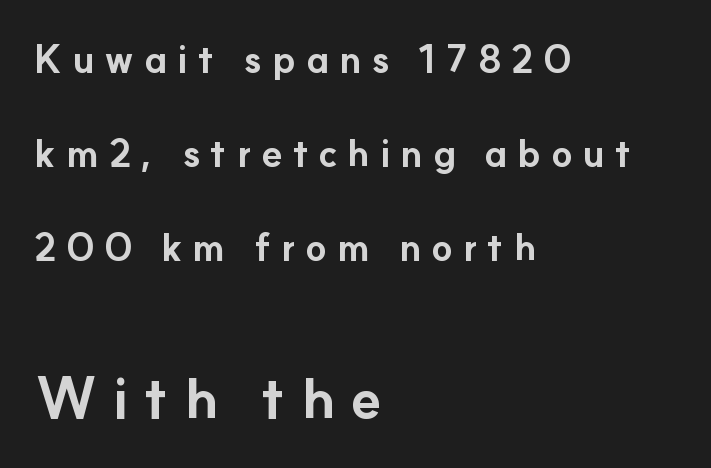
Q: Is the text bold? A: Yes.
Q: Is the text italic (slanted)? A: No, it is upright.
Q: Is the typeface a serif or a sans-serif typeface? A: Sans-serif.
Q: Is the text underlined? A: No.
Q: How is the paragraph aligned? A: Left-aligned.
Q: Is the spacing between letters normal or unusually wide? A: Unusually wide.
Q: Is the spacing between lines tight, normal or loose? A: Loose.
Q: Which block of text is set in a larger size, the first (top) or the second (bottom)? A: The second (bottom) one.
Q: Width (condensed, normal, or wide)? A: Normal.
Q: Stroke contrast? A: Low.
Q: x-height? A: Small.
Q: Monospaced? A: No.
